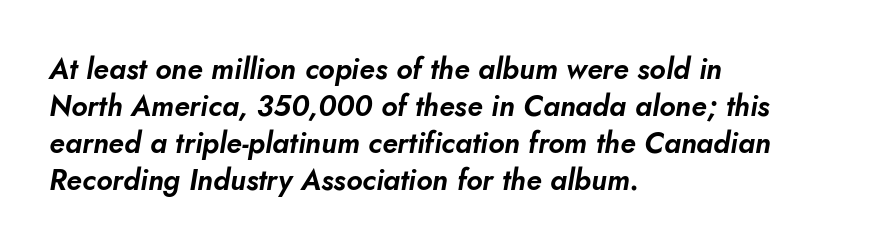
The image shows 29 px text type, italic (leaning right); set left-aligned, normal line spacing (1.28x), normal letter spacing, not underlined; low stroke contrast and a small x-height.
